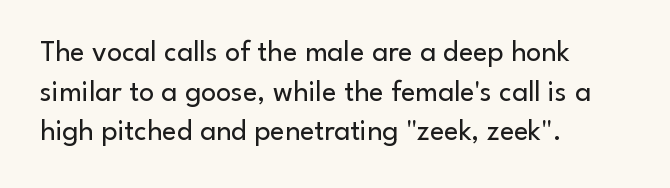
Nope, not italic — everything's standing straight. Just letters on the line, the space beneath them empty. Looks like regular typesetting: each glyph gets only the width it needs. These lines keep a tight, regular rhythm from letter to letter. Grotesque or geometric, the face here clearly has no serifs. Does the copy run flush right? No — it runs flush left.
